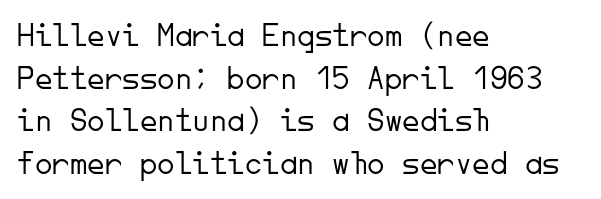
The image shows 35 px light sans-serif type, upright, monospaced; set left-aligned, line spacing 1.22x, normal letter spacing, not underlined; low stroke contrast and a small x-height.
